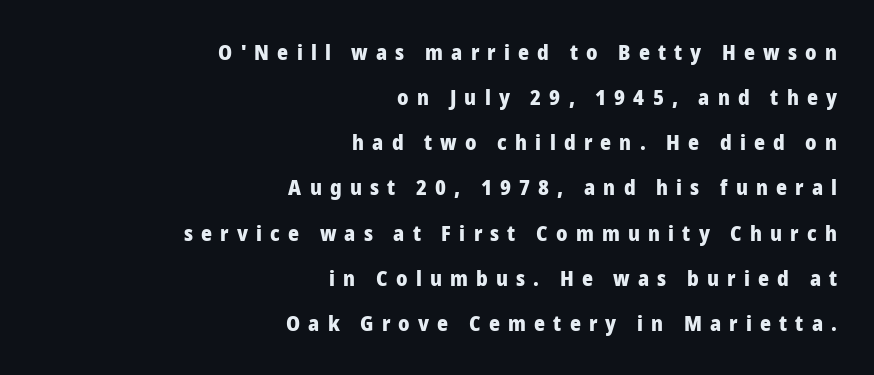
Q: Is the text bold? A: Yes.
Q: Is the text italic (slanted)? A: No, it is upright.
Q: Is the text underlined? A: No.
Q: How is the paragraph aligned? A: Right-aligned.
Q: Is the spacing between letters normal or unusually wide? A: Unusually wide.
Q: Is the spacing between lines tight, normal or loose? A: Loose.
